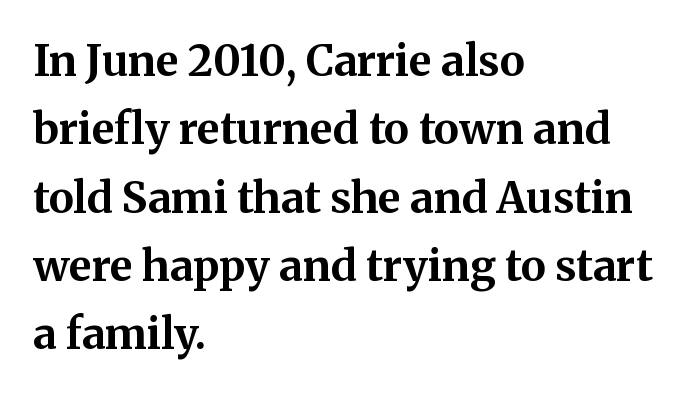
The letters are bold, with thick, heavy strokes. If you measured baseline to baseline, you'd find a middling distance. This rendering leaves character spacing at its baseline value. If you drew a ruler down the left edge, every line would touch it.
